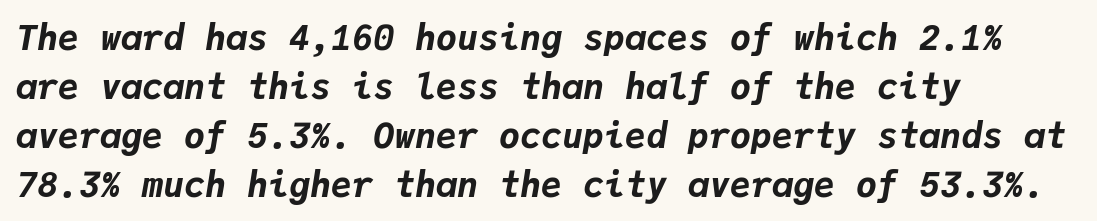
Q: Is the text bold? A: Yes.
Q: Is the text italic (slanted)? A: Yes, it leans right by about 9 degrees.
Q: Is the text underlined? A: No.
Q: How is the paragraph aligned? A: Left-aligned.
Q: Is the spacing between letters normal or unusually wide? A: Normal.
Q: Is the spacing between lines tight, normal or loose? A: Normal.
Q: Width (condensed, normal, or wide)? A: Normal.
Q: Stroke contrast? A: Low.
Q: x-height? A: Medium.
Q: Monospaced? A: Yes.
